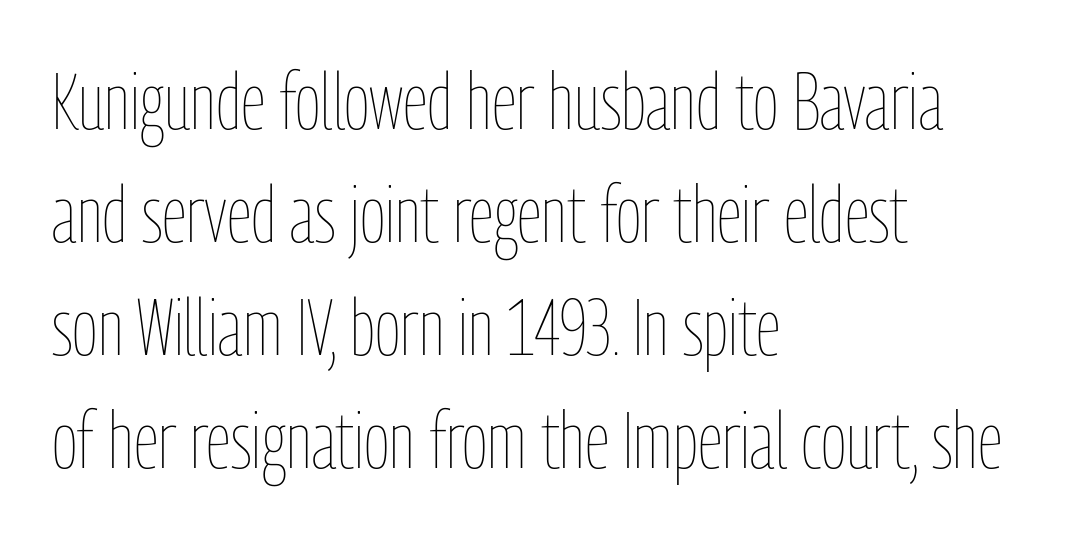
Q: Is the text bold? A: No.
Q: Is the text italic (slanted)? A: No, it is upright.
Q: Is the text underlined? A: No.
Q: How is the paragraph aligned? A: Left-aligned.
Q: Is the spacing between letters normal or unusually wide? A: Normal.
Q: Is the spacing between lines tight, normal or loose? A: Normal.
Q: Width (condensed, normal, or wide)? A: Condensed.
Q: Stroke contrast? A: Low.
Q: x-height? A: Medium.
Q: Monospaced? A: No.
